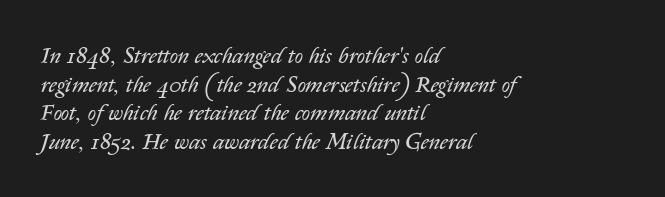
The image shows 23 px text type, italic (leaning right); set left-aligned, normal line spacing (1.25x), normal letter spacing, not underlined.
